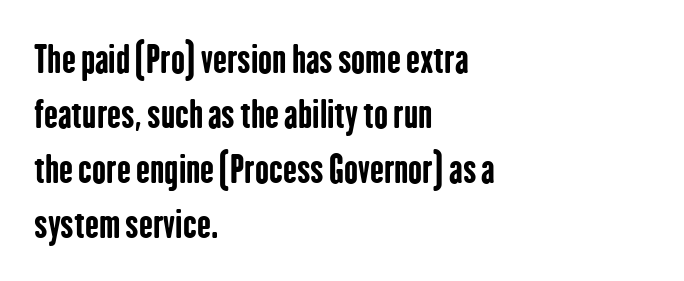
{"serif": "no", "italic": "no", "bold": "yes", "weight": "bold", "width": "condensed", "stroke_contrast": "low", "x_height": "medium", "monospaced": "no", "underline": "no", "align": "left", "line_spacing": "normal", "line_spacing_ratio": 1.49, "letter_spacing": "normal", "letter_spacing_em": 0.0, "glyph_px": 37}
